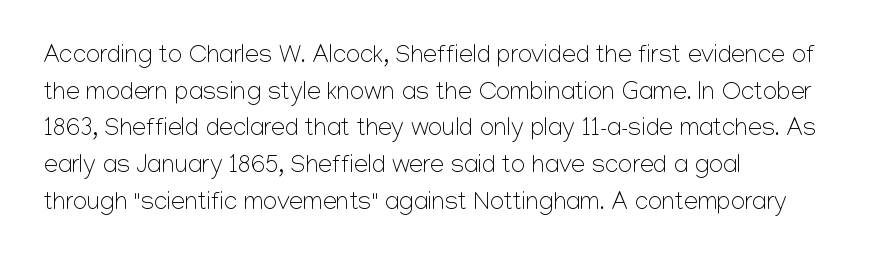
{"italic": "no", "bold": "no", "underline": "no", "align": "left", "line_spacing": "normal", "line_spacing_ratio": 1.47, "letter_spacing": "normal", "letter_spacing_em": 0.0, "glyph_px": 25}
